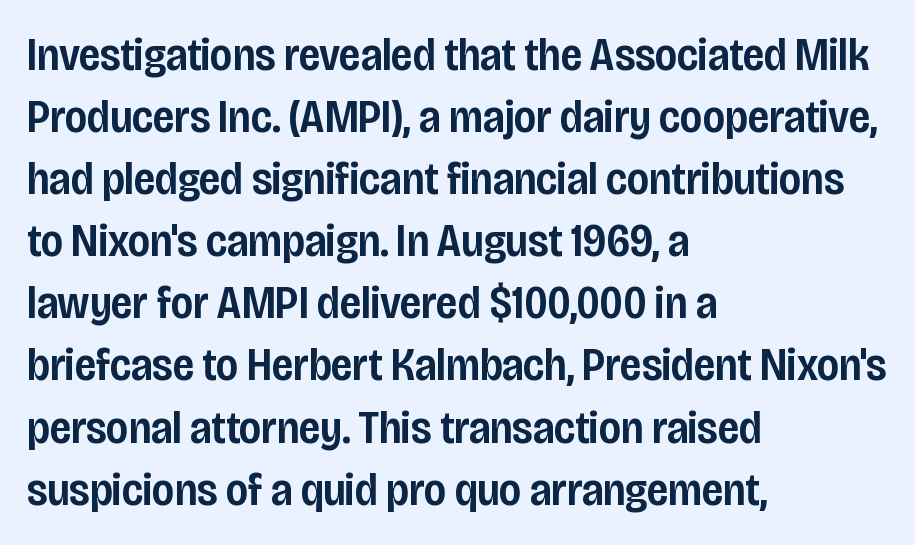
{"serif": "no", "italic": "no", "bold": "semi", "weight": "semibold", "width": "condensed", "stroke_contrast": "low", "x_height": "large", "monospaced": "no", "underline": "no", "align": "left", "line_spacing": "normal", "line_spacing_ratio": 1.35, "letter_spacing": "normal", "letter_spacing_em": 0.0, "glyph_px": 46}
